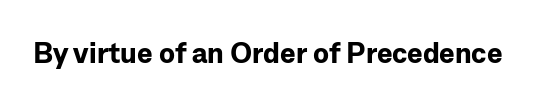
The image shows 29 px bold sans-serif type, upright; set normal letter spacing, not underlined; low stroke contrast and a medium x-height.
